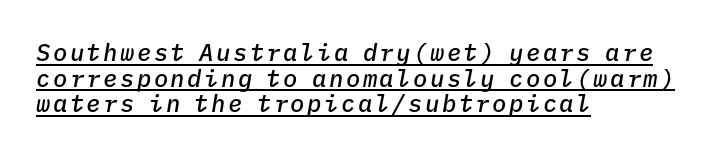
The face used here has a pronounced slope to its letters. Horizontal bands of white between lines are thin slivers. Honestly, the underline is the first thing you notice here. Line beginnings align vertically; line endings do not.
